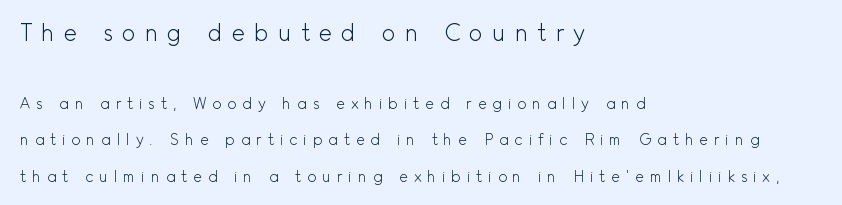
Character size in the leading block exceeds that of the trailing block. The words here are not underlined. The font is comparable to plain body text, perhaps lighter. The line texture is sparse and dotted thanks to wide tracking. Does the copy run flush right? No — it runs flush left.
